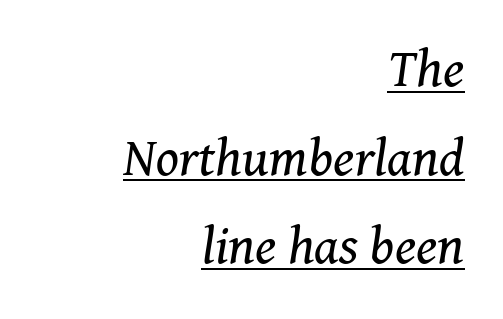
Horizontally, the lines are justified to the trailing edge only. The letters carry serifs — small finishing strokes at the ends of their stems. The face looks like a standard text weight, possibly lighter. The axis of the letterforms is tilted away from vertical. The block of text has a typical density, with ordinary space between rows. Note the varied advance widths — an 'i' is clearly narrower than an 'm'.
